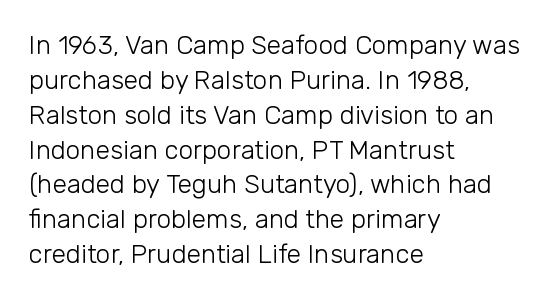
The strip under each line holds only bare page. Short note: letters normally spaced. The axis of the letterforms is exactly vertical. Line spacing here is normal. The rendering anchors every line to the left-hand side.
